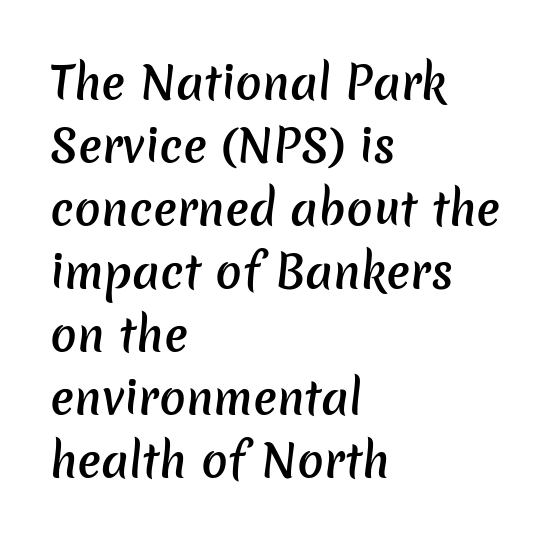
Q: Is the text bold? A: Semi-bold.
Q: Is the typeface a serif or a sans-serif typeface? A: Sans-serif.
Q: Is the text underlined? A: No.
Q: How is the paragraph aligned? A: Left-aligned.
Q: Is the spacing between letters normal or unusually wide? A: Normal.
Q: Is the spacing between lines tight, normal or loose? A: Normal.
Q: Width (condensed, normal, or wide)? A: Normal.
Q: Stroke contrast? A: Low.
Q: x-height? A: Medium.
Q: Monospaced? A: No.
